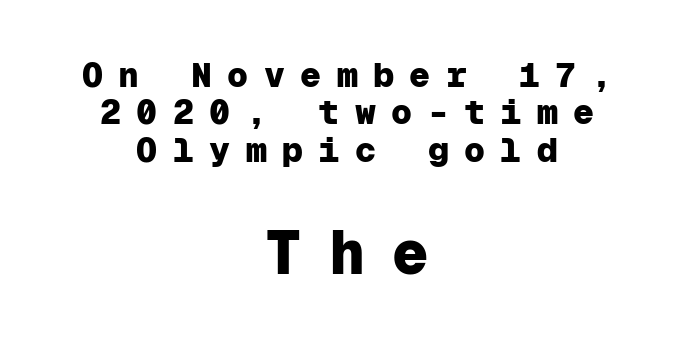
{"serif": "no", "italic": "no", "bold": "yes", "weight": "heavy", "width": "normal", "stroke_contrast": "low", "x_height": "medium", "monospaced": "yes", "underline": "no", "align": "center", "line_spacing": "tight", "line_spacing_ratio": 1.07, "letter_spacing": "wide", "letter_spacing_em": 0.44, "larger_block": "second", "size_ratio": 1.74, "glyph_px": 61}
